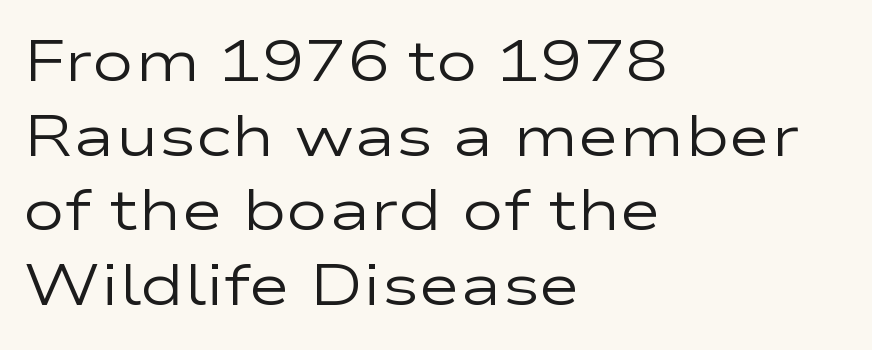
{"serif": "no", "italic": "no", "bold": "no", "weight": "regular", "width": "wide", "stroke_contrast": "low", "x_height": "medium", "monospaced": "no", "underline": "no", "align": "left", "line_spacing": "normal", "line_spacing_ratio": 1.31, "letter_spacing": "normal", "letter_spacing_em": 0.0, "glyph_px": 57}
